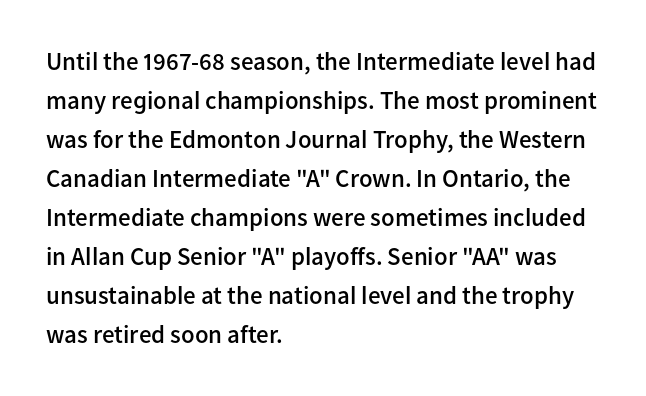
{"italic": "no", "bold": "semi", "underline": "no", "align": "left", "line_spacing": "normal", "line_spacing_ratio": 1.56, "letter_spacing": "normal", "letter_spacing_em": 0.0, "glyph_px": 25}
